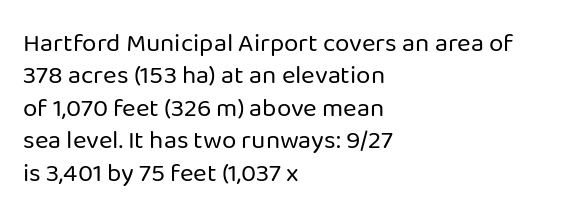
{"italic": "no", "bold": "no", "underline": "no", "align": "left", "line_spacing": "normal", "line_spacing_ratio": 1.25, "letter_spacing": "normal", "letter_spacing_em": 0.0, "glyph_px": 26}
